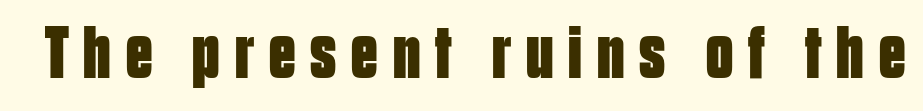
{"serif": "no", "italic": "no", "bold": "yes", "weight": "bold", "width": "condensed", "stroke_contrast": "low", "x_height": "large", "monospaced": "no", "underline": "no", "letter_spacing": "wide", "letter_spacing_em": 0.2, "glyph_px": 75}
